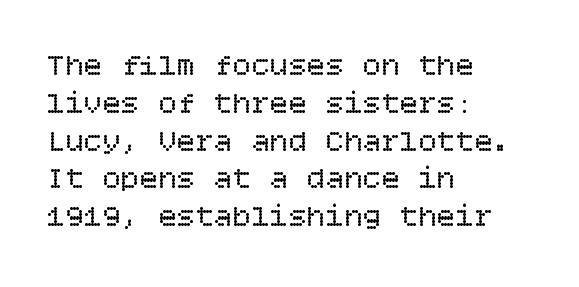
Q: Is the text bold? A: No.
Q: Is the text italic (slanted)? A: No, it is upright.
Q: Is the text underlined? A: No.
Q: How is the paragraph aligned? A: Left-aligned.
Q: Is the spacing between letters normal or unusually wide? A: Normal.
Q: Width (condensed, normal, or wide)? A: Normal.
Q: Stroke contrast? A: Low.
Q: x-height? A: Large.
